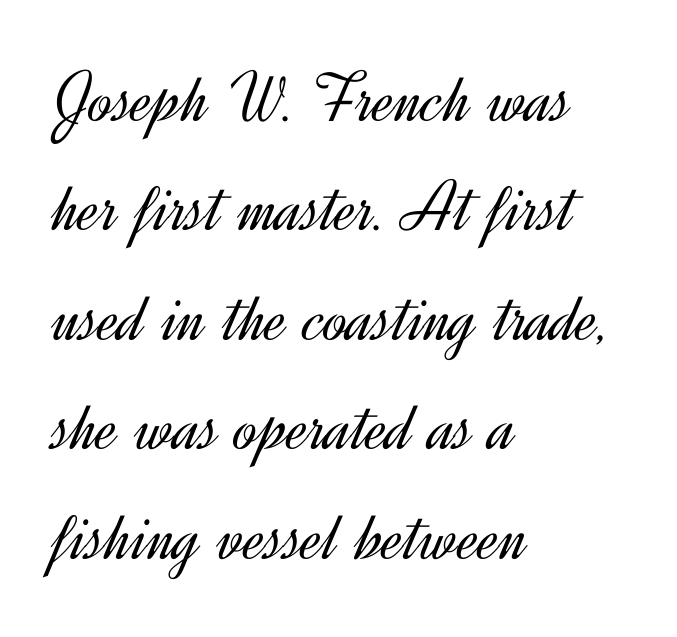
{"serif": "no", "bold": "no", "weight": "light", "width": "normal", "x_height": "small", "monospaced": "no", "underline": "no", "align": "left", "line_spacing": "normal", "line_spacing_ratio": 1.5, "letter_spacing": "normal", "letter_spacing_em": 0.0, "glyph_px": 73}
